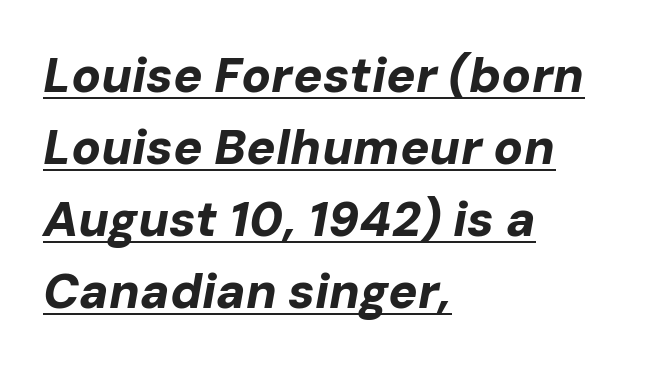
A normal amount of white space separates one row of letters from the next. Glyph-to-glyph distance matches everyday printed text. Layout note: lines flush left. The passage shown is typed in a proportional face where columns would drift.
